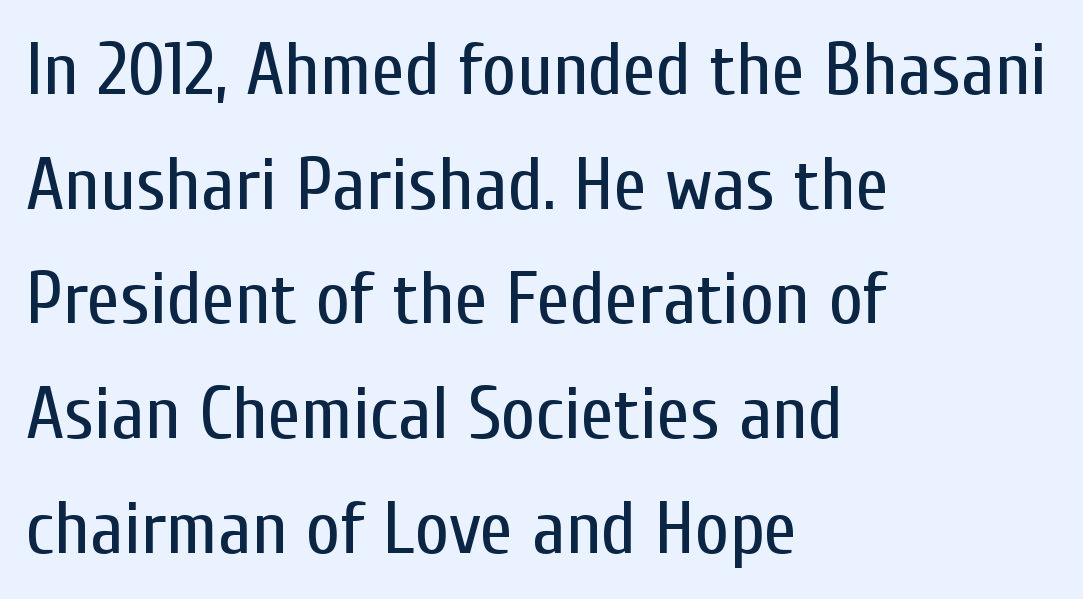
Here the designer chose a conventional face with non-uniform glyph widths. A typesetter would label this face a sans. You can tell it's not italic because the verticals are truly vertical. Caption: face not bold, strokes unweighted. The horizontal fit of the characters is conventional and even.
